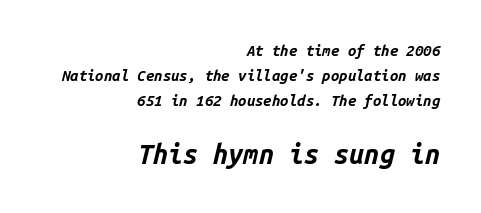
Which margin do the lines hug? The right one — the left edge is uneven. Is there much room between lines? A standard amount, neither cramped nor airy. The second block has been scaled up relative to the first. Honestly, the letter spacing is just normal — you wouldn't notice it. Characters are canted at an angle relative to the baseline's perpendicular. The glyphs are unaccompanied by any horizontal stroke below them.
